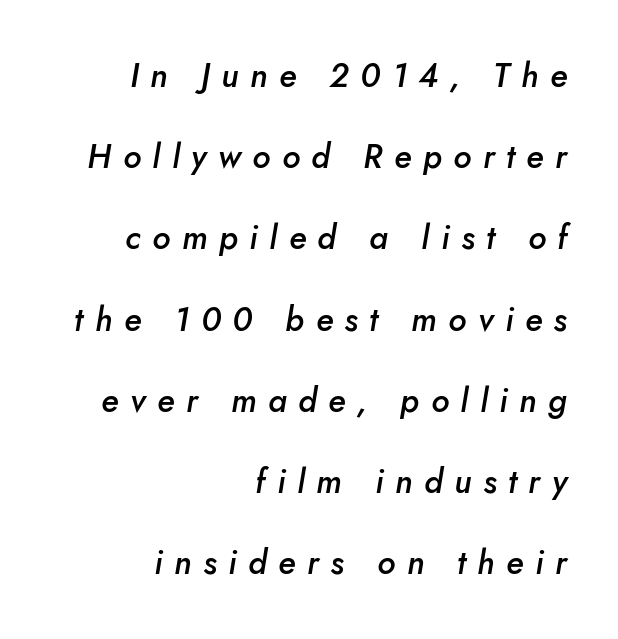
{"italic": "yes", "lean": "right", "slant_degrees": 10, "bold": "semi", "weight": "semibold", "width": "normal", "stroke_contrast": "low", "x_height": "small", "monospaced": "no", "underline": "no", "align": "right", "line_spacing": "loose", "line_spacing_ratio": 2.46, "letter_spacing": "wide", "letter_spacing_em": 0.35, "glyph_px": 33}
